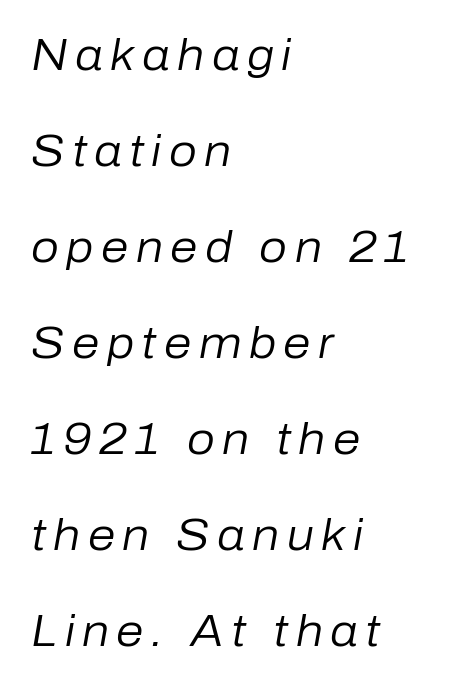
The image shows 44 px regular-weight type, italic (leaning right); set left-aligned, loose line spacing (2.18x), not underlined; low stroke contrast and a medium x-height.
